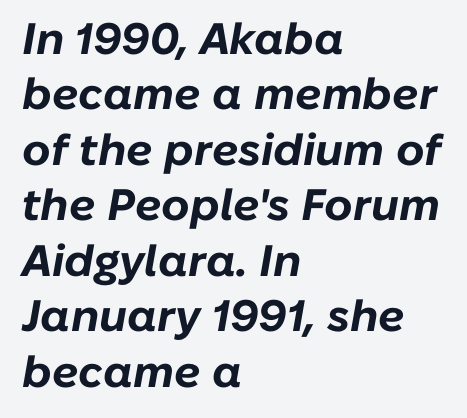
Q: Is the text bold? A: Yes.
Q: Is the text italic (slanted)? A: Yes, it leans right by about 10 degrees.
Q: Is the text underlined? A: No.
Q: How is the paragraph aligned? A: Left-aligned.
Q: Is the spacing between letters normal or unusually wide? A: Normal.
Q: Is the spacing between lines tight, normal or loose? A: Normal.
Q: Width (condensed, normal, or wide)? A: Normal.
Q: Stroke contrast? A: Low.
Q: x-height? A: Medium.
Q: Monospaced? A: No.
